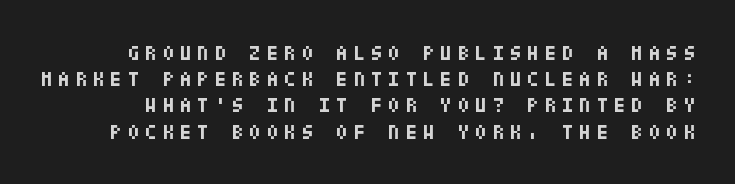
Honestly, there is no underline to notice here at all. Honestly, the letter spacing is so wide it's the main thing you notice. Rows of type keep a routine distance in the vertical direction. Is the type bold? Yes — the strokes are clearly thick and heavy. Every stem runs plumb, perpendicular to the baseline.
